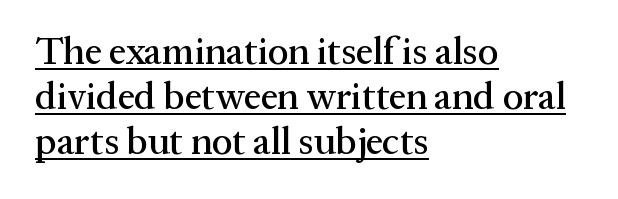
The image shows 38 px serif type, upright; set left-aligned, line spacing 1.18x, normal letter spacing, underlined; medium stroke contrast and a medium x-height.
